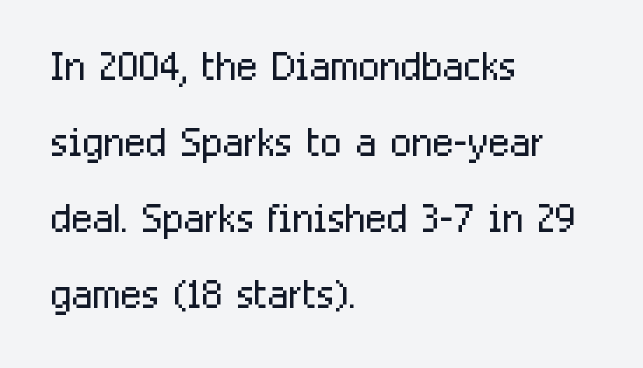
The image shows 56 px light, condensed sans-serif type, upright; set left-aligned, normal line spacing (1.36x), normal letter spacing, not underlined; low stroke contrast and a medium x-height.
